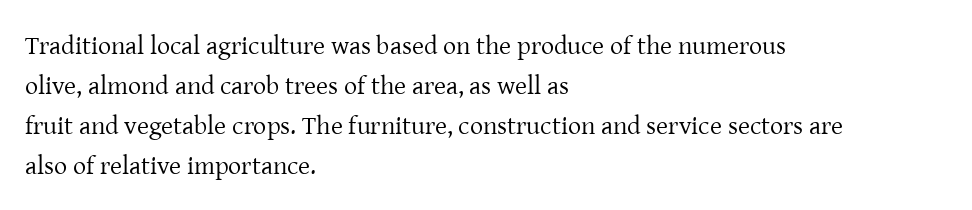
Descender tails drop into unmarked territory. Stroke mass is kept to a normal reading level or below. Default kerning and tracking; the words read as compact shapes. Teacher's note: observe the even left margin — that is flush-left alignment.
